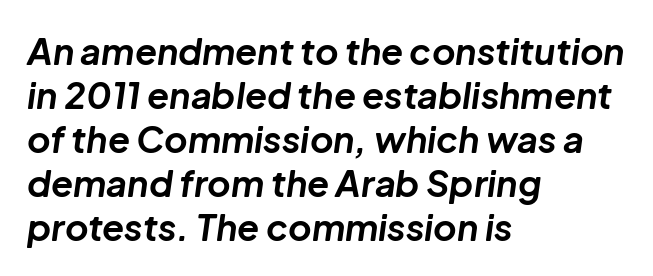
The image shows 36 px bold type, italic (leaning right); set left-aligned, line spacing 1.22x, normal letter spacing, not underlined; low stroke contrast and a medium x-height.
